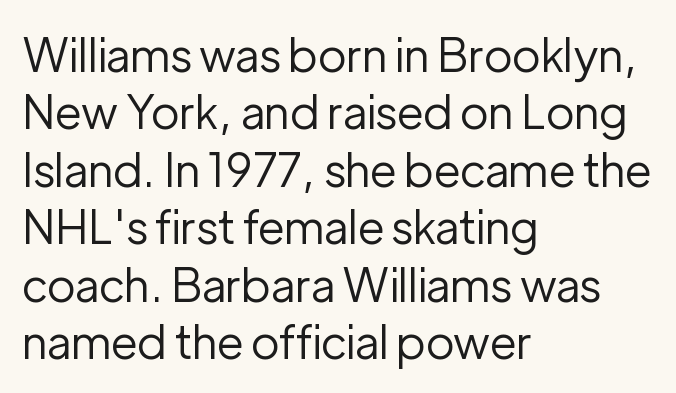
Q: Is the text bold? A: No.
Q: Is the text italic (slanted)? A: No, it is upright.
Q: Is the typeface a serif or a sans-serif typeface? A: Sans-serif.
Q: Is the text underlined? A: No.
Q: How is the paragraph aligned? A: Left-aligned.
Q: Is the spacing between letters normal or unusually wide? A: Normal.
Q: Is the spacing between lines tight, normal or loose? A: Normal.
Q: Width (condensed, normal, or wide)? A: Normal.
Q: Stroke contrast? A: Low.
Q: x-height? A: Medium.
Q: Monospaced? A: No.
